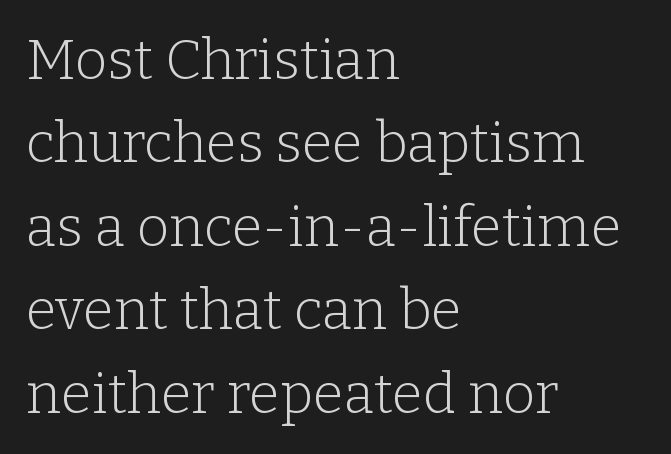
Q: Is the text bold? A: No.
Q: Is the text italic (slanted)? A: No, it is upright.
Q: Is the typeface a serif or a sans-serif typeface? A: Serif.
Q: Is the text underlined? A: No.
Q: How is the paragraph aligned? A: Left-aligned.
Q: Is the spacing between letters normal or unusually wide? A: Normal.
Q: Is the spacing between lines tight, normal or loose? A: Normal.
Q: Width (condensed, normal, or wide)? A: Normal.
Q: Stroke contrast? A: Low.
Q: x-height? A: Medium.
Q: Monospaced? A: No.
